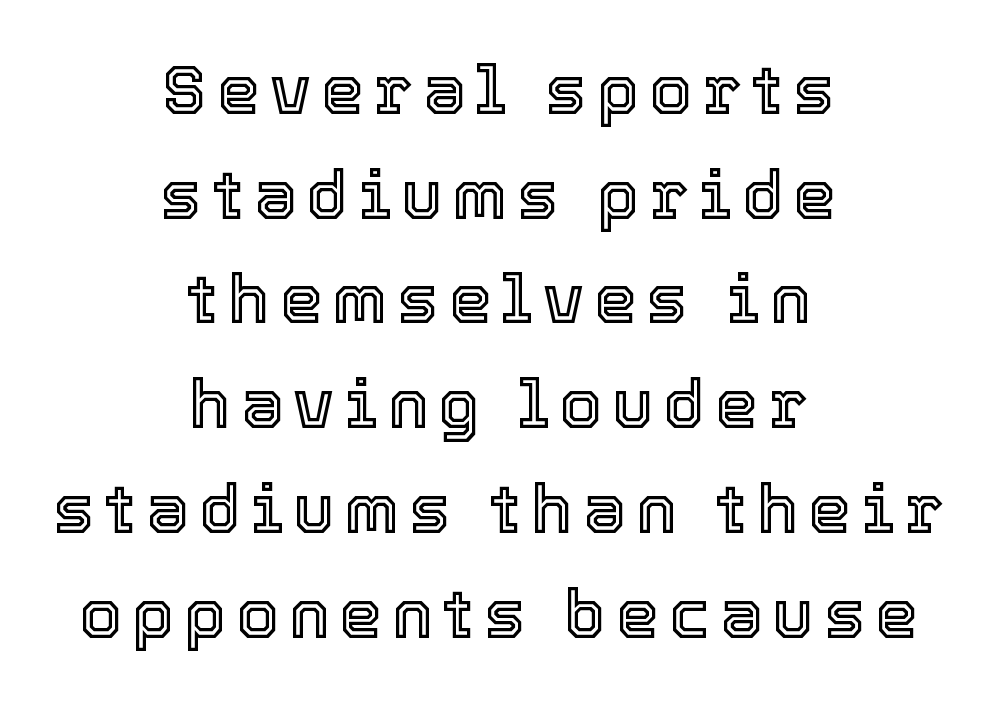
Lines of text with bare space underneath. Vertical spacing — default. Teacher's note: observe the equal gaps on both sides — that is centered alignment. Character widths vary here, with narrow letters taking less room than wide ones.
